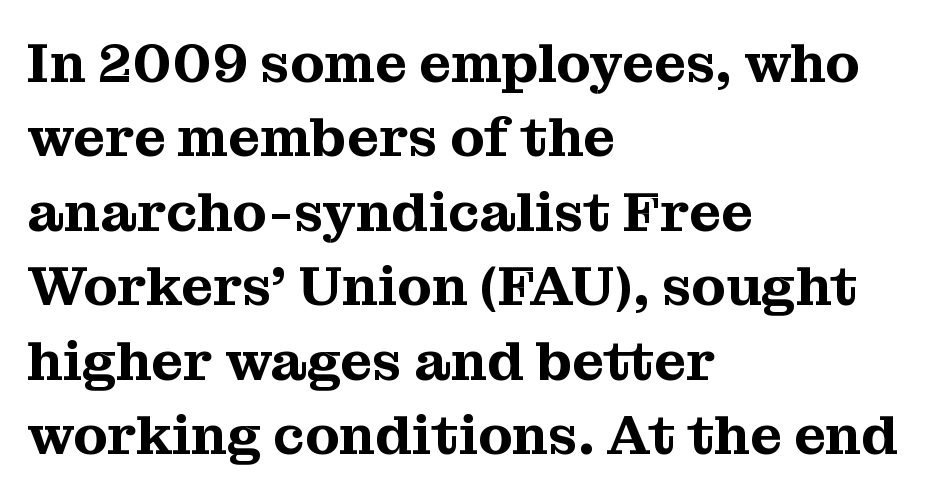
The image shows 56 px serif type, upright; set left-aligned, normal line spacing (1.33x), normal letter spacing, not underlined; medium stroke contrast and a medium x-height.
